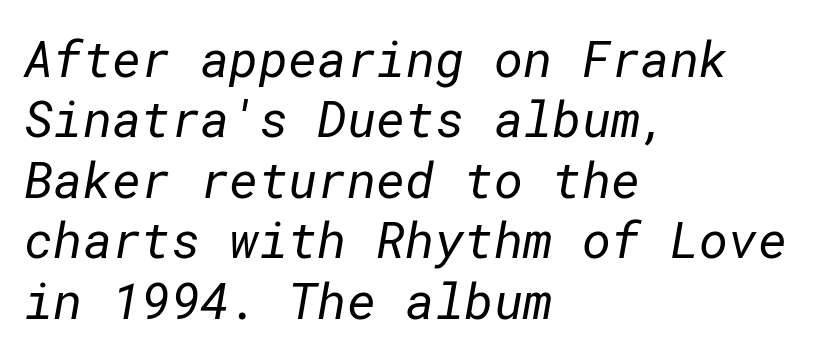
Q: Is the text bold? A: No.
Q: Is the typeface a serif or a sans-serif typeface? A: Sans-serif.
Q: Is the text underlined? A: No.
Q: How is the paragraph aligned? A: Left-aligned.
Q: Is the spacing between letters normal or unusually wide? A: Normal.
Q: Width (condensed, normal, or wide)? A: Normal.
Q: Stroke contrast? A: Low.
Q: x-height? A: Medium.
